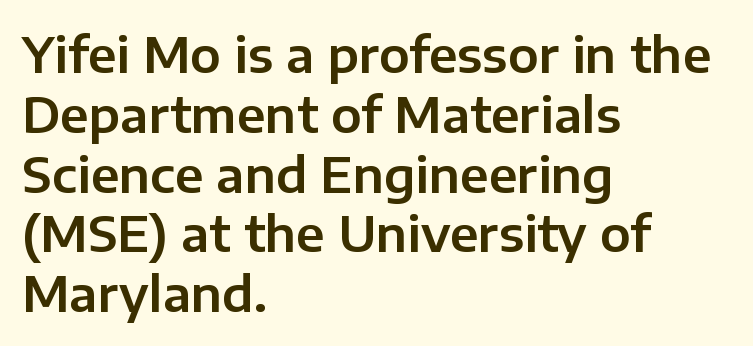
The face used here is proportionally spaced, like ordinary book or web type. Descenders hang freely into open space. In terms of letterspacing, this is plain default setting. The characters display no serif detailing; their extremities are plain.
